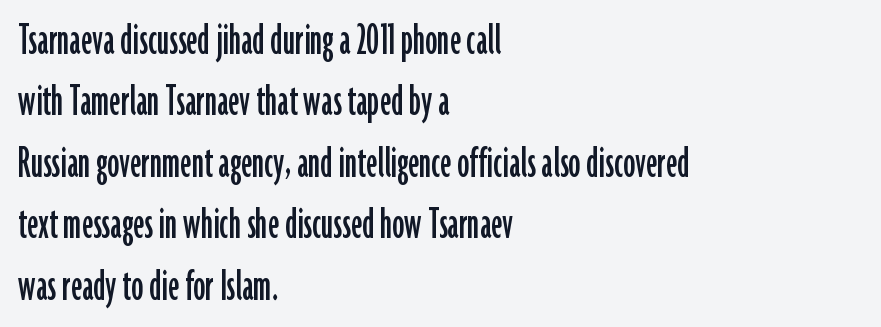
The letters carry no serifs — their stems end cleanly without finishing strokes. Caption: multi-line text, flush left, ragged right. Characters follow at the spacing the type designer built in. The vertical gap from one line to the next is medium. A roman cut, with each character standing at attention. You could not count columns in this text — the font is proportionally spaced.
